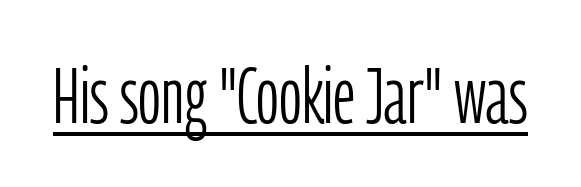
This sample has the flowing, uneven cadence of proportional lettering. This rendering features underlined lettering. Quick note: not italic, upright. The strokes carry an ordinary text weight at most.
